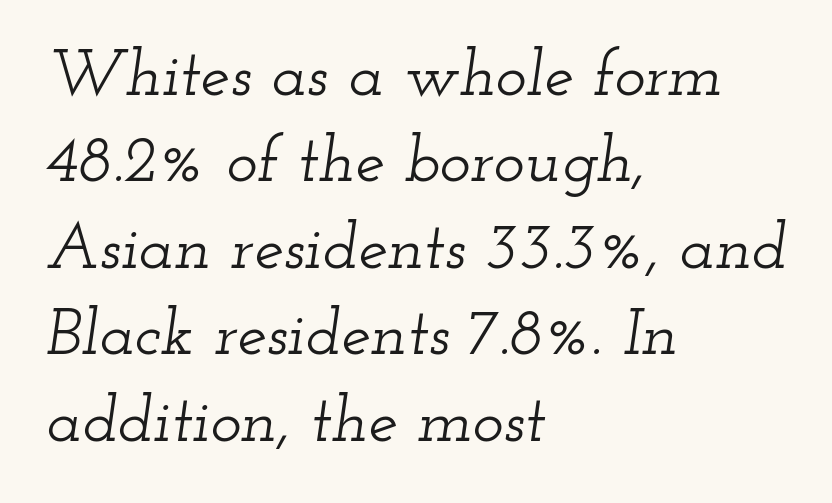
Q: Is the text italic (slanted)? A: Yes, it leans right by about 12 degrees.
Q: Is the typeface a serif or a sans-serif typeface? A: Serif.
Q: Is the text underlined? A: No.
Q: How is the paragraph aligned? A: Left-aligned.
Q: Is the spacing between letters normal or unusually wide? A: Normal.
Q: Is the spacing between lines tight, normal or loose? A: Normal.
Q: Width (condensed, normal, or wide)? A: Wide.
Q: Stroke contrast? A: Low.
Q: x-height? A: Small.
Q: Monospaced? A: No.
